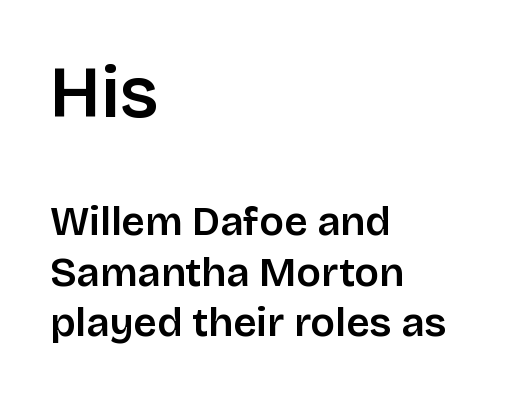
Q: Is the text italic (slanted)? A: No, it is upright.
Q: Is the typeface a serif or a sans-serif typeface? A: Sans-serif.
Q: Is the text underlined? A: No.
Q: How is the paragraph aligned? A: Left-aligned.
Q: Is the spacing between letters normal or unusually wide? A: Normal.
Q: Which block of text is set in a larger size, the first (top) or the second (bottom)? A: The first (top) one.
Q: Width (condensed, normal, or wide)? A: Normal.
Q: Stroke contrast? A: Low.
Q: x-height? A: Large.
Q: Monospaced? A: No.
